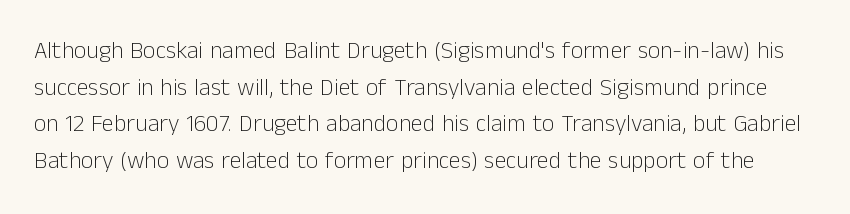
It's the straight-up-and-down kind of type. The characters are drawn with everyday or finer stroke widths. The string is rendered with underlining switched off. The line-height multiplier appears to be the usual default. Observe the ordinary spacing: letters are neighbours, not strangers.
